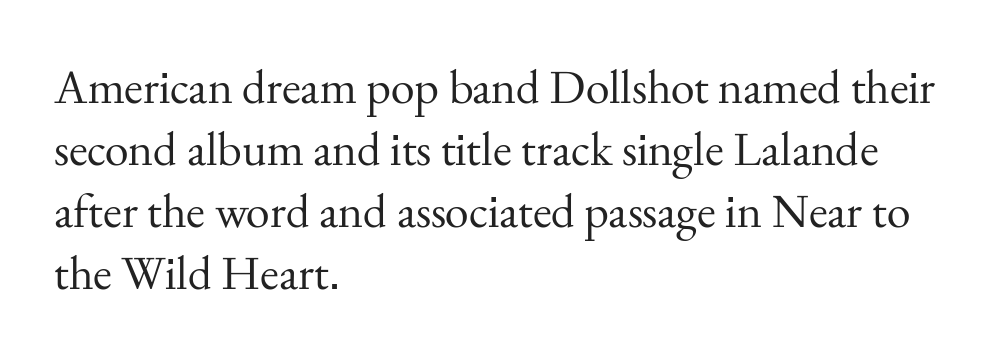
Q: Is the text bold? A: No.
Q: Is the text italic (slanted)? A: No, it is upright.
Q: Is the typeface a serif or a sans-serif typeface? A: Serif.
Q: Is the text underlined? A: No.
Q: How is the paragraph aligned? A: Left-aligned.
Q: Is the spacing between letters normal or unusually wide? A: Normal.
Q: Is the spacing between lines tight, normal or loose? A: Normal.
Q: Width (condensed, normal, or wide)? A: Normal.
Q: Stroke contrast? A: Medium.
Q: x-height? A: Small.
Q: Monospaced? A: No.
